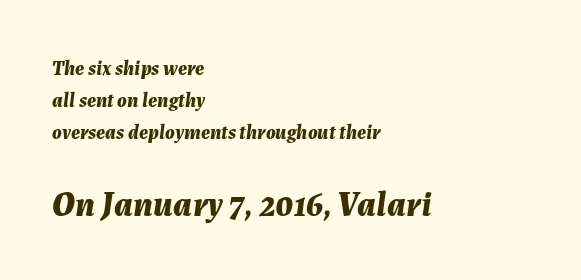
Q: Is the text bold? A: Yes.
Q: Is the text italic (slanted)? A: Yes, it leans right by about 7 degrees.
Q: Is the text underlined? A: No.
Q: How is the paragraph aligned? A: Left-aligned.
Q: Is the spacing between letters normal or unusually wide? A: Normal.
Q: Is the spacing between lines tight, normal or loose? A: Normal.
Q: Which block of text is set in a larger size, the first (top) or the second (bottom)? A: The second (bottom) one.
Q: Width (condensed, normal, or wide)? A: Normal.
Q: Stroke contrast? A: Medium.
Q: x-height? A: Medium.
Q: Monospaced? A: No.
